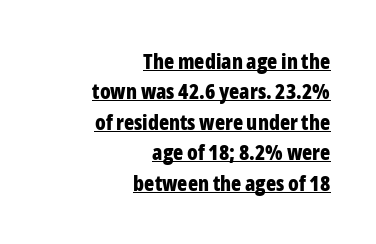
The image shows 21 px bold type, upright; set right-aligned, normal line spacing (1.45x), normal letter spacing, underlined.
